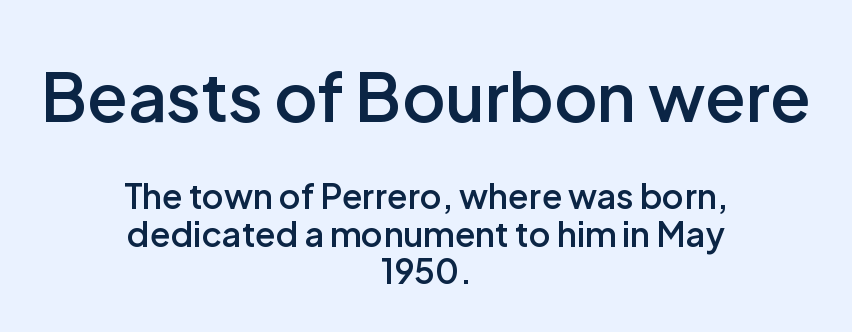
Q: Is the text bold? A: Semi-bold.
Q: Is the text italic (slanted)? A: No, it is upright.
Q: Is the typeface a serif or a sans-serif typeface? A: Sans-serif.
Q: Is the text underlined? A: No.
Q: How is the paragraph aligned? A: Centered.
Q: Is the spacing between letters normal or unusually wide? A: Normal.
Q: Is the spacing between lines tight, normal or loose? A: Tight.
Q: Which block of text is set in a larger size, the first (top) or the second (bottom)? A: The first (top) one.
Q: Width (condensed, normal, or wide)? A: Normal.
Q: Stroke contrast? A: Low.
Q: x-height? A: Medium.
Q: Monospaced? A: No.
